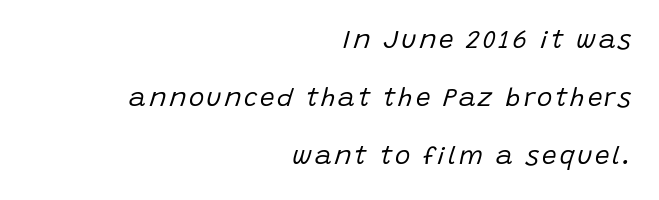
The image shows 26 px text type, italic (leaning right); set right-aligned, loose line spacing (2.24x), not underlined.
